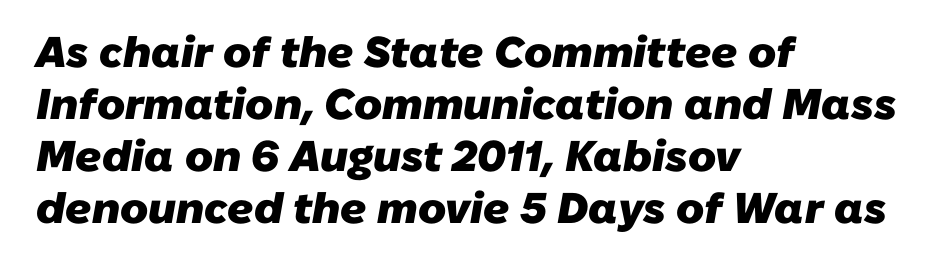
{"serif": "no", "bold": "yes", "weight": "heavy", "width": "normal", "stroke_contrast": "low", "x_height": "medium", "monospaced": "no", "underline": "no", "align": "left", "line_spacing_ratio": 1.21, "letter_spacing": "normal", "letter_spacing_em": 0.0, "glyph_px": 43}
